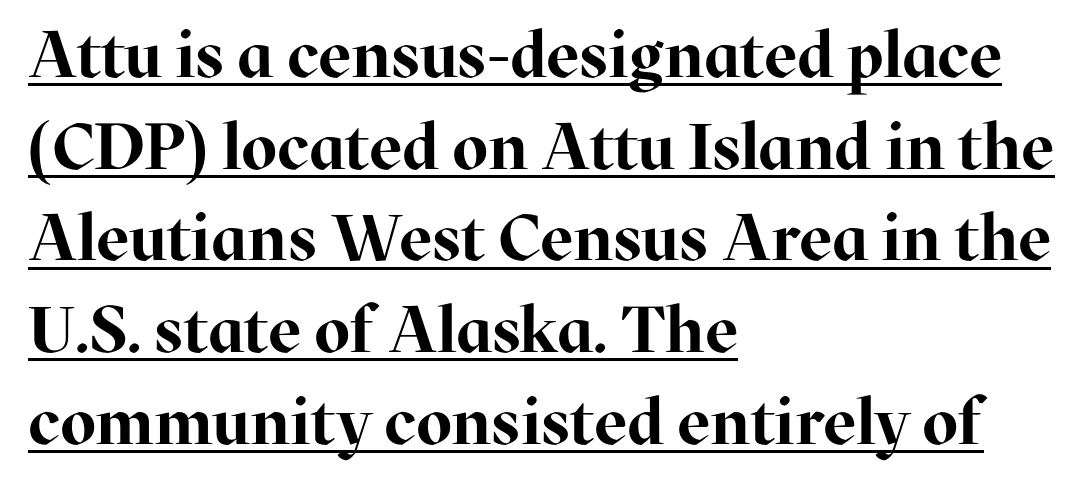
{"serif": "yes", "italic": "no", "bold": "yes", "weight": "bold", "width": "normal", "stroke_contrast": "high", "x_height": "medium", "monospaced": "no", "underline": "yes", "align": "left", "line_spacing": "normal", "line_spacing_ratio": 1.41, "letter_spacing": "normal", "letter_spacing_em": 0.0, "glyph_px": 65}
